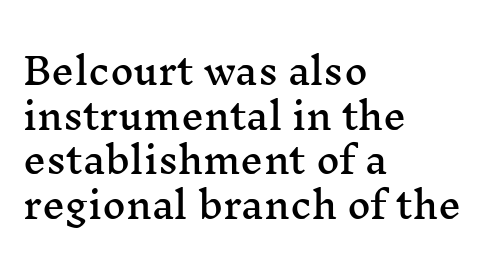
{"serif": "yes", "italic": "no", "width": "wide", "stroke_contrast": "medium", "x_height": "medium", "monospaced": "no", "underline": "no", "align": "left", "line_spacing_ratio": 1.24, "letter_spacing": "normal", "letter_spacing_em": 0.0, "glyph_px": 36}
